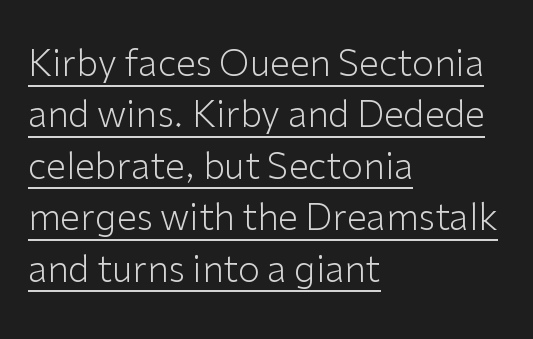
The image shows 36 px light sans-serif type, upright; set left-aligned, normal line spacing (1.43x), normal letter spacing, underlined; low stroke contrast and a medium x-height.
